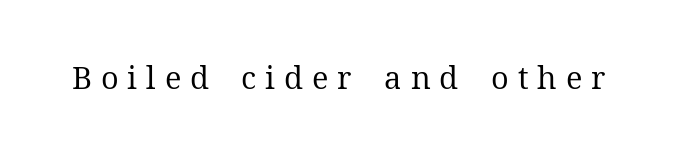
Proportional: the letters do not fall into vertical columns. This is serif lettering, the kind often seen in printed books. Honestly, there is no underline to notice here at all. The line texture is sparse and dotted thanks to wide tracking.
